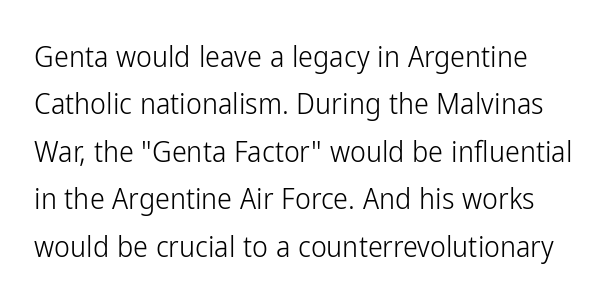
Students, observe: this is what conventionally led text looks like. Do the characters align in a grid? No, the font is proportional. Posture: upright roman. These lines are composed in type without serifs.
